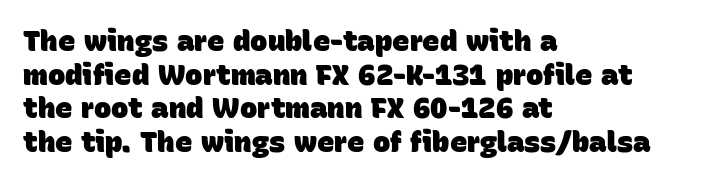
{"serif": "no", "bold": "yes", "weight": "heavy", "width": "normal", "stroke_contrast": "low", "x_height": "large", "monospaced": "no", "underline": "no", "align": "left", "line_spacing_ratio": 1.16, "letter_spacing": "normal", "letter_spacing_em": 0.0, "glyph_px": 29}
